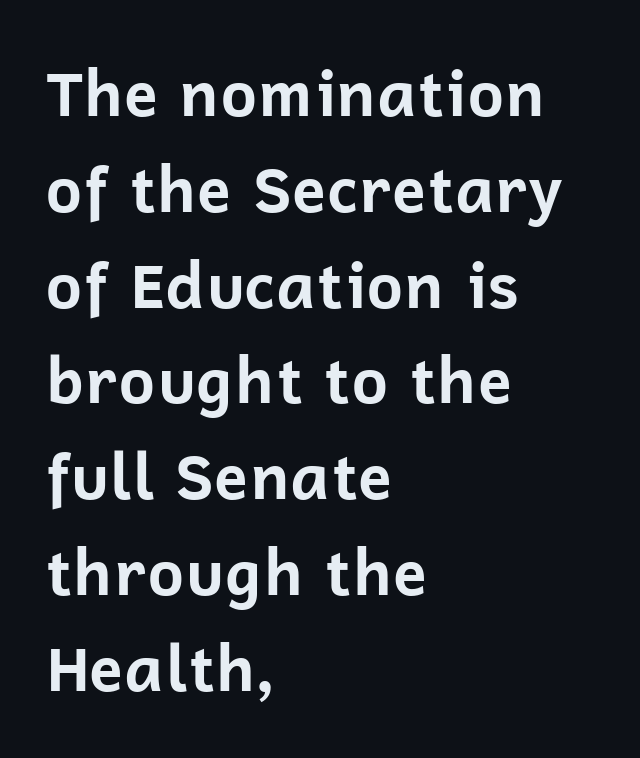
Q: Is the text bold? A: Yes.
Q: Is the text italic (slanted)? A: No, it is upright.
Q: Is the typeface a serif or a sans-serif typeface? A: Sans-serif.
Q: Is the text underlined? A: No.
Q: How is the paragraph aligned? A: Left-aligned.
Q: Is the spacing between letters normal or unusually wide? A: Normal.
Q: Is the spacing between lines tight, normal or loose? A: Normal.
Q: Width (condensed, normal, or wide)? A: Normal.
Q: Stroke contrast? A: Low.
Q: x-height? A: Medium.
Q: Monospaced? A: No.
